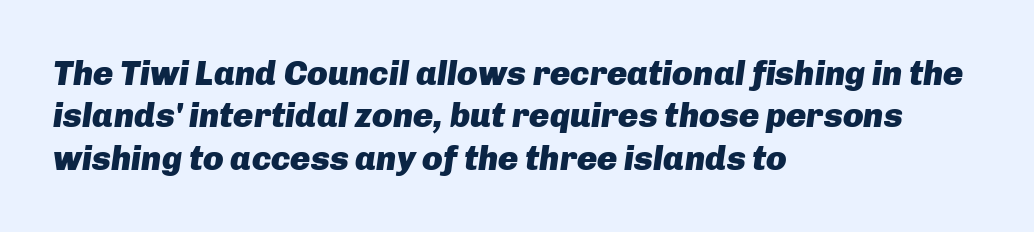
You could not count columns in this text — the font is proportionally spaced. Beneath every word, the page is bare. These lines sit exactly where default settings would place them. The whole block is typeset with a tilt. The passage shown is emphatically bold.
